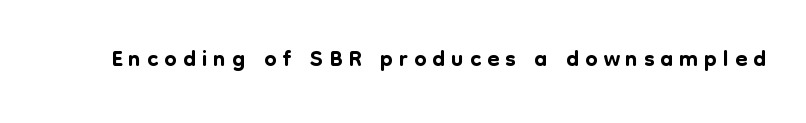
The rendering uses natural spacing where letterforms have individual widths. Nope, no serifs anywhere on these letters. A roman cut, with each character standing at attention. Quick note: underline off.
